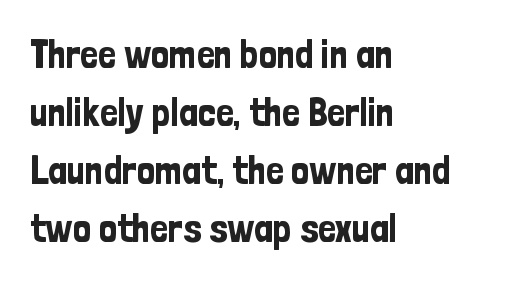
{"serif": "no", "italic": "no", "width": "condensed", "stroke_contrast": "low", "x_height": "medium", "monospaced": "no", "underline": "no", "align": "left", "line_spacing": "normal", "line_spacing_ratio": 1.45, "letter_spacing": "normal", "letter_spacing_em": 0.0, "glyph_px": 40}
